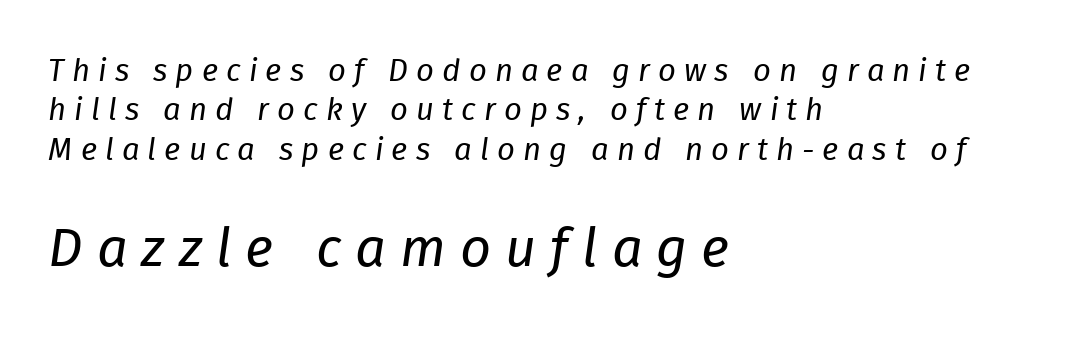
Q: Is the text bold? A: No.
Q: Is the text italic (slanted)? A: Yes, it leans right by about 8 degrees.
Q: Is the text underlined? A: No.
Q: How is the paragraph aligned? A: Left-aligned.
Q: Is the spacing between letters normal or unusually wide? A: Unusually wide.
Q: Is the spacing between lines tight, normal or loose? A: Normal.
Q: Which block of text is set in a larger size, the first (top) or the second (bottom)? A: The second (bottom) one.
Q: Width (condensed, normal, or wide)? A: Normal.
Q: Stroke contrast? A: Low.
Q: x-height? A: Medium.
Q: Monospaced? A: No.
